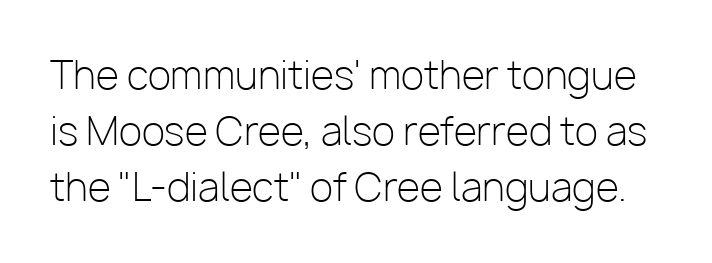
Lines of text with bare space underneath. Do the characters align in a grid? No, the font is proportional. Ordinary non-slanted type is in use. Interline gaps are of average width in this sample. This is not heavy type; no bold has been used. What kind of face is this? One without serifs — a sans.
